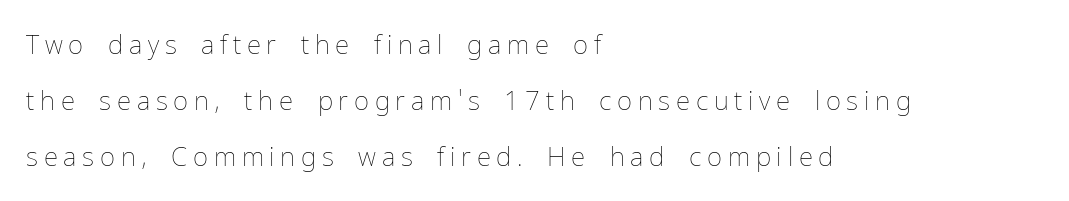
{"italic": "no", "bold": "no", "underline": "no", "align": "left", "line_spacing": "loose", "line_spacing_ratio": 2.16, "letter_spacing": "wide", "letter_spacing_em": 0.22, "glyph_px": 26}
